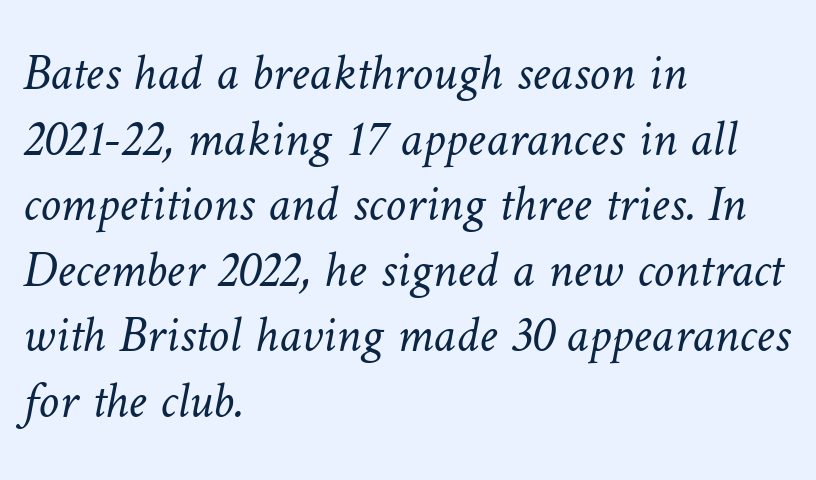
Q: Is the text bold? A: No.
Q: Is the text underlined? A: No.
Q: How is the paragraph aligned? A: Left-aligned.
Q: Is the spacing between letters normal or unusually wide? A: Normal.
Q: Is the spacing between lines tight, normal or loose? A: Normal.
Q: Width (condensed, normal, or wide)? A: Normal.
Q: Stroke contrast? A: Low.
Q: x-height? A: Medium.
Q: Monospaced? A: No.
